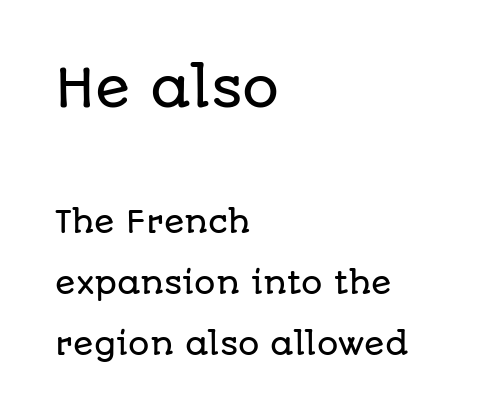
The letters stand straight up with perfectly vertical stems. Bigger letters appear in the top chunk; the bottom chunk is reduced. In terms of leading, this rendering errs on the spacious side. Compared with a centered layout, this one pins lines to the left instead.
